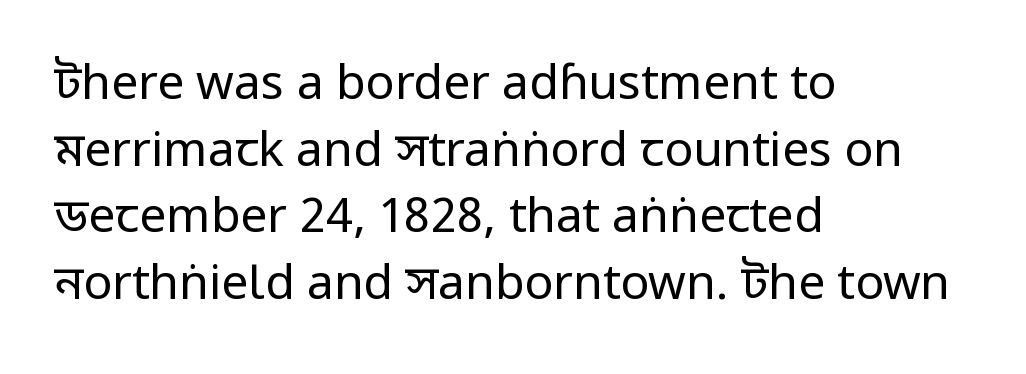
{"serif": "no", "italic": "no", "bold": "no", "weight": "regular", "width": "condensed", "stroke_contrast": "low", "underline": "no", "align": "left", "line_spacing": "normal", "line_spacing_ratio": 1.39, "letter_spacing": "normal", "letter_spacing_em": 0.0, "glyph_px": 48}
